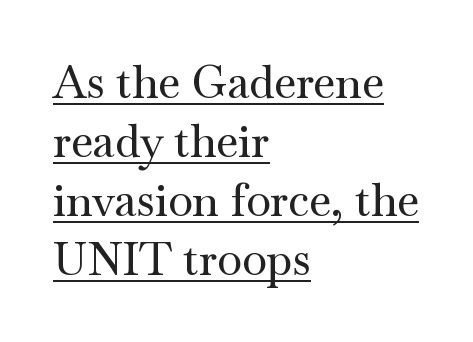
Q: Is the text italic (slanted)? A: No, it is upright.
Q: Is the typeface a serif or a sans-serif typeface? A: Serif.
Q: Is the text underlined? A: Yes.
Q: How is the paragraph aligned? A: Left-aligned.
Q: Is the spacing between letters normal or unusually wide? A: Normal.
Q: Is the spacing between lines tight, normal or loose? A: Normal.
Q: Width (condensed, normal, or wide)? A: Wide.
Q: Stroke contrast? A: Medium.
Q: x-height? A: Small.
Q: Monospaced? A: No.
